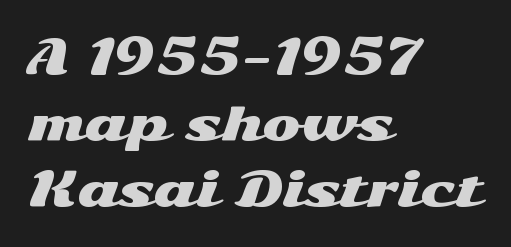
Q: Is the text italic (slanted)? A: Yes.
Q: Is the typeface a serif or a sans-serif typeface? A: Sans-serif.
Q: Is the text underlined? A: No.
Q: How is the paragraph aligned? A: Left-aligned.
Q: Is the spacing between letters normal or unusually wide? A: Normal.
Q: Is the spacing between lines tight, normal or loose? A: Normal.
Q: Width (condensed, normal, or wide)? A: Wide.
Q: Stroke contrast? A: Medium.
Q: x-height? A: Medium.
Q: Monospaced? A: No.
